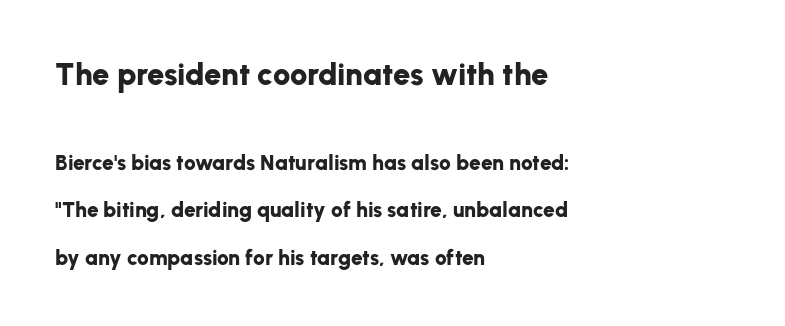
{"serif": "no", "italic": "no", "bold": "yes", "weight": "bold", "width": "normal", "stroke_contrast": "low", "x_height": "medium", "monospaced": "no", "underline": "no", "align": "left", "line_spacing": "loose", "line_spacing_ratio": 2.26, "letter_spacing": "normal", "letter_spacing_em": 0.0, "larger_block": "first", "size_ratio": 1.48, "glyph_px": 31}
